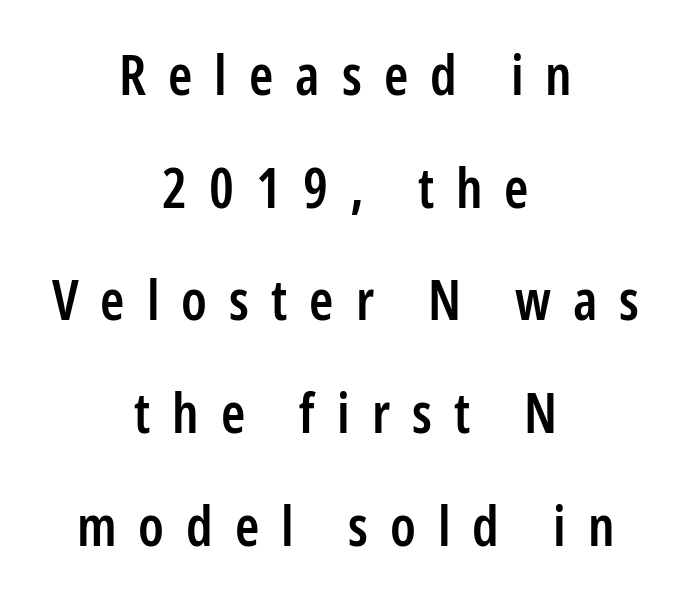
The image shows 55 px semibold, condensed sans-serif type, upright; set centered, loose line spacing (2.05x), unusually wide letter spacing (+0.4 em), not underlined; low stroke contrast and a medium x-height.
